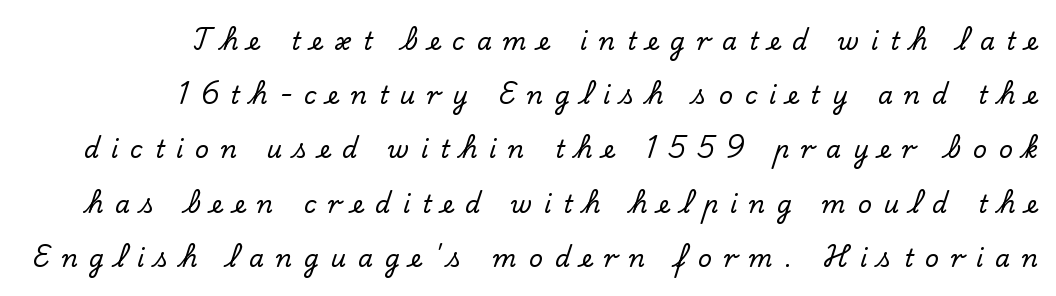
Each word looks stretched out because of the extra space between its letters. This rendering features lettering with no underline. A typesetter would call this leading open, well beyond the default. Does the copy run flush right? Yes — the right margin is perfectly even.
